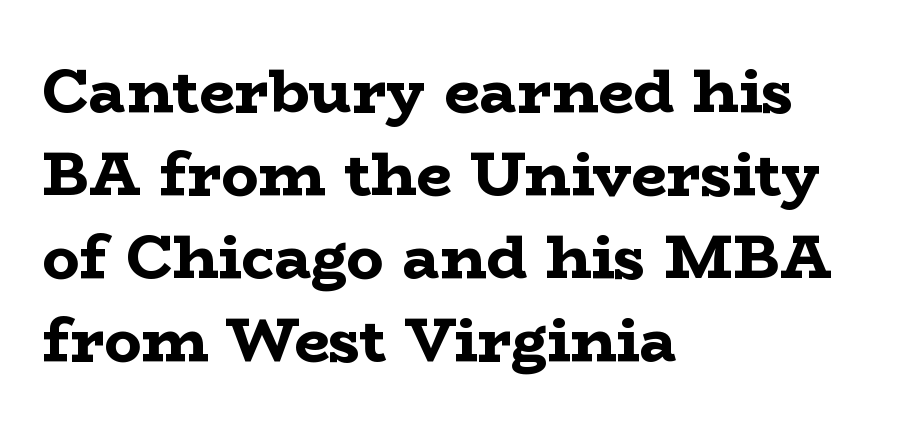
Q: Is the text bold? A: Yes.
Q: Is the text italic (slanted)? A: No, it is upright.
Q: Is the typeface a serif or a sans-serif typeface? A: Serif.
Q: Is the text underlined? A: No.
Q: How is the paragraph aligned? A: Left-aligned.
Q: Is the spacing between letters normal or unusually wide? A: Normal.
Q: Is the spacing between lines tight, normal or loose? A: Normal.
Q: Width (condensed, normal, or wide)? A: Wide.
Q: Stroke contrast? A: Low.
Q: x-height? A: Medium.
Q: Monospaced? A: No.
